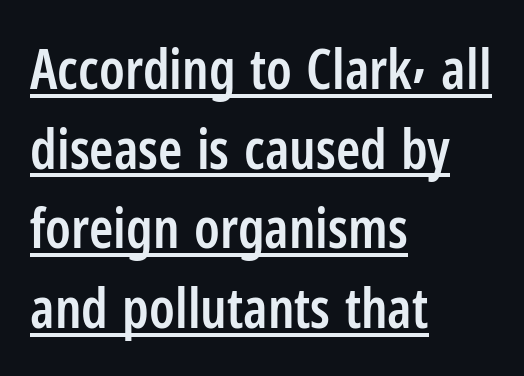
The image shows 55 px semibold, condensed sans-serif type, upright; set left-aligned, normal line spacing (1.45x), normal letter spacing, underlined; low stroke contrast and a medium x-height.
